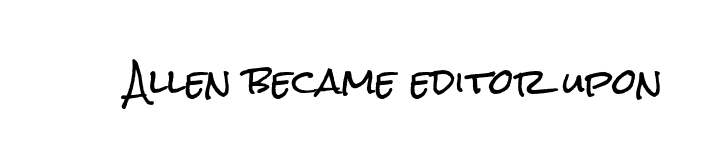
Q: Is the text italic (slanted)? A: No, it is upright.
Q: Is the typeface a serif or a sans-serif typeface? A: Sans-serif.
Q: Is the text underlined? A: No.
Q: Is the spacing between letters normal or unusually wide? A: Normal.
Q: Width (condensed, normal, or wide)? A: Condensed.
Q: Stroke contrast? A: Low.
Q: x-height? A: Medium.
Q: Monospaced? A: No.
